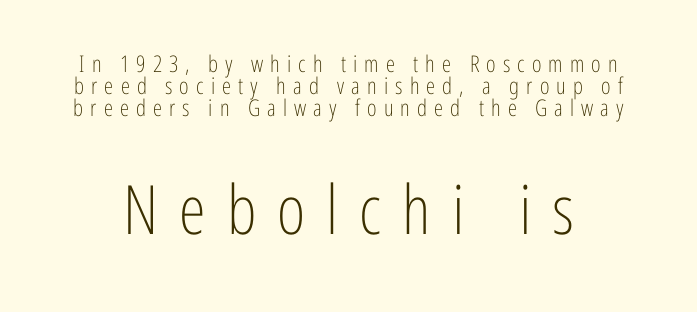
Inter-character spacing is expanded well beyond the font's built-in metrics. Italic: no, the glyphs are upright roman. Weight: not bold — regular or lighter. Character widths vary here, with narrow letters taking less room than wide ones.
